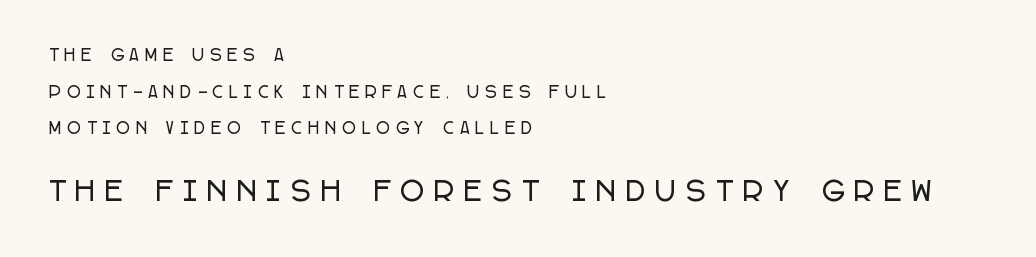
Q: Is the text italic (slanted)? A: No, it is upright.
Q: Is the text underlined? A: No.
Q: How is the paragraph aligned? A: Left-aligned.
Q: Is the spacing between letters normal or unusually wide? A: Unusually wide.
Q: Is the spacing between lines tight, normal or loose? A: Loose.
Q: Which block of text is set in a larger size, the first (top) or the second (bottom)? A: The second (bottom) one.
